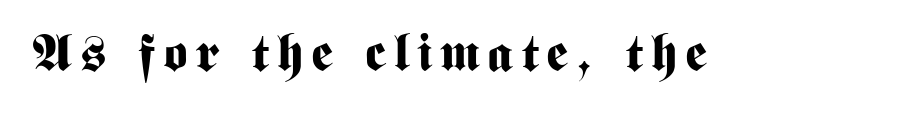
Q: Is the text bold? A: Yes.
Q: Is the text italic (slanted)? A: No, it is upright.
Q: Is the typeface a serif or a sans-serif typeface? A: Sans-serif.
Q: Is the text underlined? A: No.
Q: Width (condensed, normal, or wide)? A: Condensed.
Q: Stroke contrast? A: Medium.
Q: x-height? A: Medium.
Q: Monospaced? A: No.
